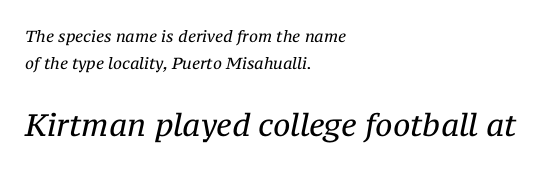
The image shows 31 px regular-weight serif type, italic (leaning right); set left-aligned, normal line spacing (1.66x), normal letter spacing, not underlined; the second (bottom) block is 1.94x larger; medium stroke contrast and a medium x-height.
